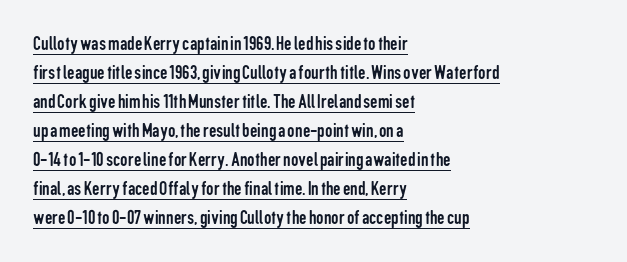
Is the block centered? No — it sits flush against the left margin. Descenders here cross a horizontal rule under the line. Caption: standard tracking, unaltered. Italic: no, the glyphs are upright roman.
